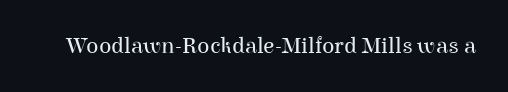
{"italic": "no", "bold": "no", "underline": "no", "letter_spacing": "normal", "letter_spacing_em": 0.0, "glyph_px": 23}
